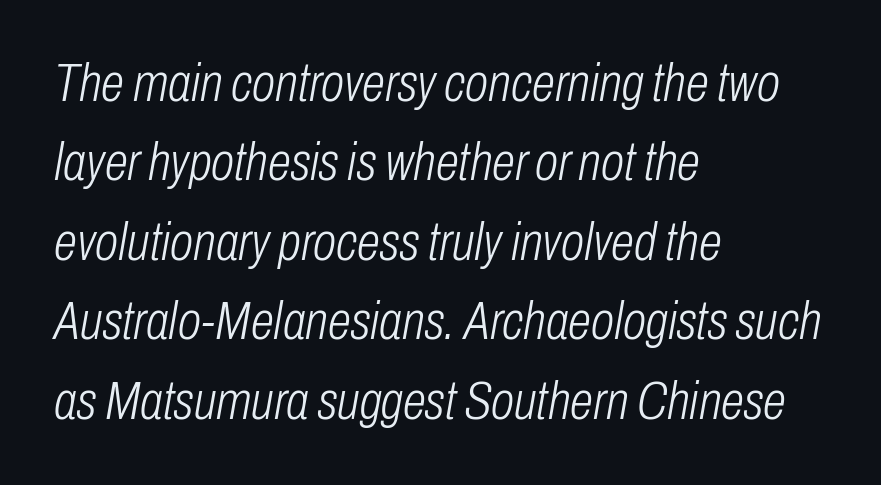
{"italic": "yes", "lean": "right", "slant_degrees": 10, "bold": "no", "weight": "light", "width": "condensed", "stroke_contrast": "low", "x_height": "medium", "monospaced": "no", "underline": "no", "align": "left", "line_spacing": "normal", "line_spacing_ratio": 1.5, "letter_spacing": "normal", "letter_spacing_em": 0.0, "glyph_px": 53}
